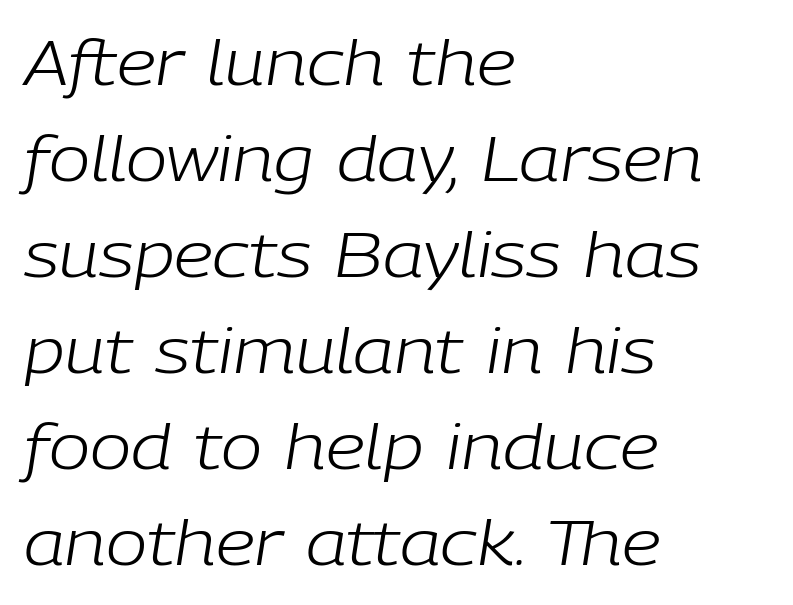
Counters stay open thanks to moderate or lighter strokes. Looking at the ascenders, they clearly lean. The setting favours the left margin, as ordinary paragraphs usually do. Tracking value appears to be zero — textbook default spacing. Each letter keeps its own natural width here, so spacing adapts to shape.
